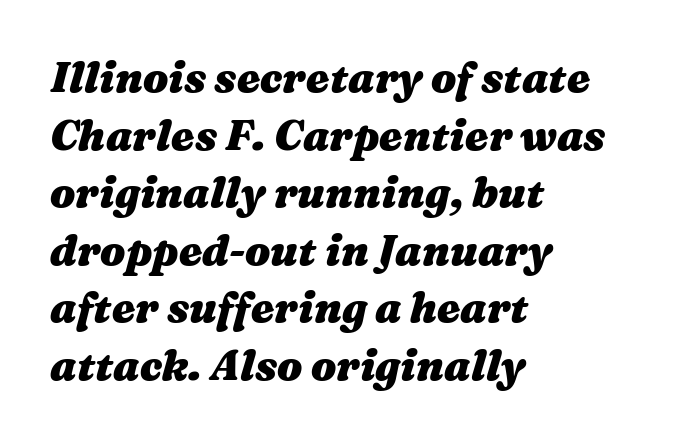
{"italic": "yes", "lean": "right", "slant_degrees": 16, "bold": "yes", "weight": "heavy", "width": "wide", "stroke_contrast": "medium", "x_height": "medium", "monospaced": "no", "underline": "no", "align": "left", "line_spacing": "normal", "line_spacing_ratio": 1.37, "letter_spacing": "normal", "letter_spacing_em": 0.0, "glyph_px": 42}
